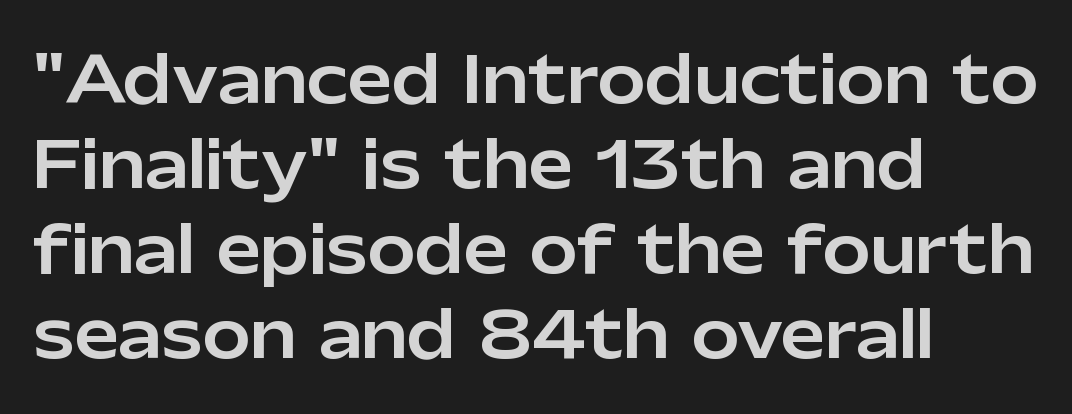
Q: Is the text italic (slanted)? A: No, it is upright.
Q: Is the typeface a serif or a sans-serif typeface? A: Sans-serif.
Q: Is the text underlined? A: No.
Q: How is the paragraph aligned? A: Left-aligned.
Q: Is the spacing between letters normal or unusually wide? A: Normal.
Q: Is the spacing between lines tight, normal or loose? A: Normal.
Q: Width (condensed, normal, or wide)? A: Normal.
Q: Stroke contrast? A: Low.
Q: x-height? A: Medium.
Q: Monospaced? A: No.
